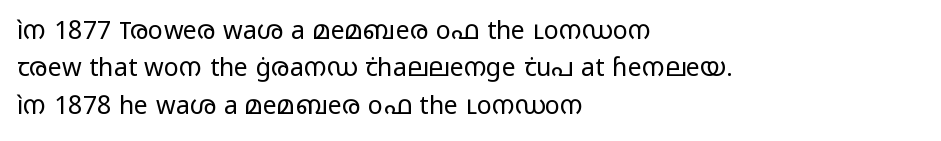
In CSS terms this would be text-align: left. Descenders are the only things crossing below the line. One glance says typical: line gaps are just what's usual. This is the regular roman posture of the typeface.
